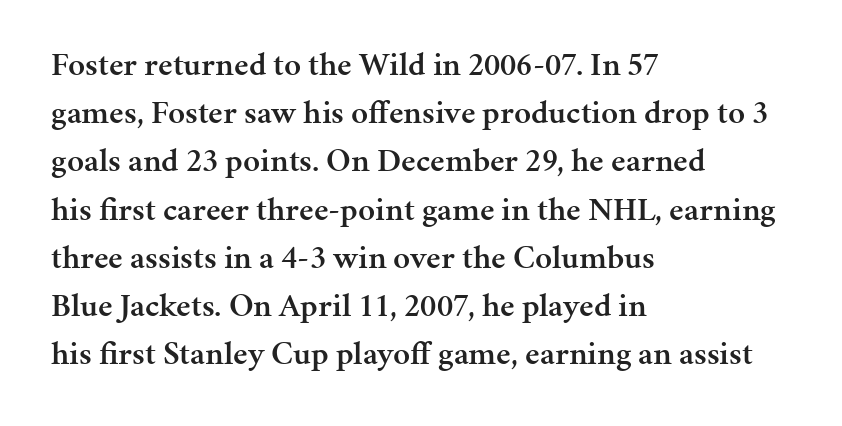
Q: Is the text bold? A: Semi-bold.
Q: Is the text italic (slanted)? A: No, it is upright.
Q: Is the typeface a serif or a sans-serif typeface? A: Serif.
Q: Is the text underlined? A: No.
Q: How is the paragraph aligned? A: Left-aligned.
Q: Is the spacing between letters normal or unusually wide? A: Normal.
Q: Is the spacing between lines tight, normal or loose? A: Normal.
Q: Width (condensed, normal, or wide)? A: Normal.
Q: Stroke contrast? A: Medium.
Q: x-height? A: Medium.
Q: Monospaced? A: No.
